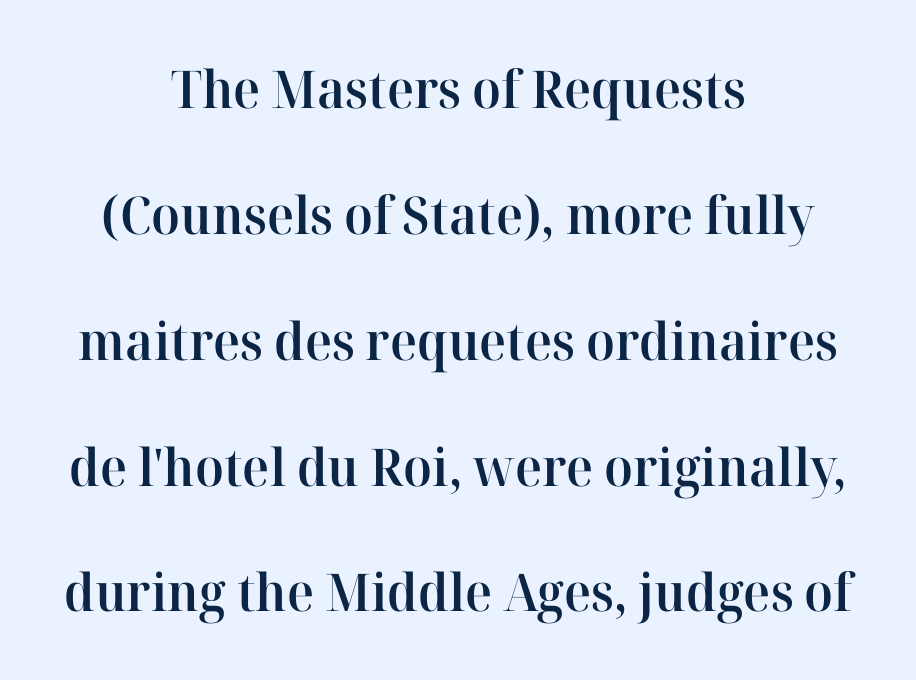
{"serif": "yes", "italic": "no", "bold": "semi", "weight": "semibold", "width": "normal", "stroke_contrast": "high", "x_height": "medium", "monospaced": "no", "underline": "no", "align": "center", "line_spacing": "loose", "line_spacing_ratio": 2.42, "letter_spacing": "normal", "letter_spacing_em": 0.0, "glyph_px": 52}
